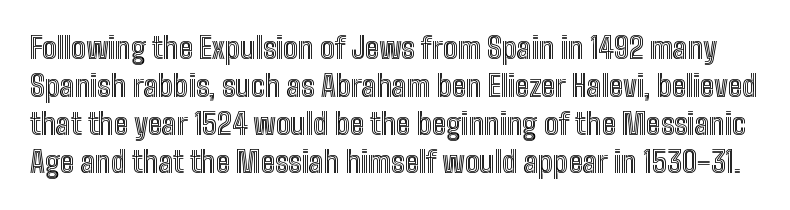
The image shows 29 px condensed type, upright; set normal line spacing (1.31x), normal letter spacing, not underlined; a medium x-height.
